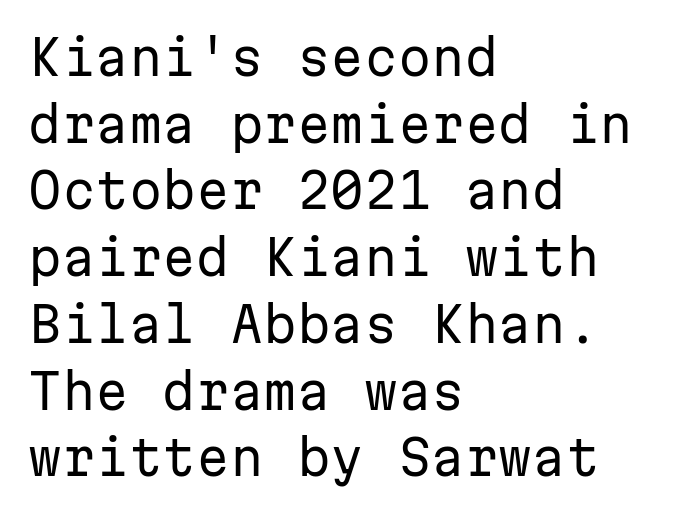
The image shows 48 px regular-weight sans-serif type, upright, monospaced; set left-aligned, normal line spacing (1.39x), normal letter spacing, not underlined; low stroke contrast and a medium x-height.
